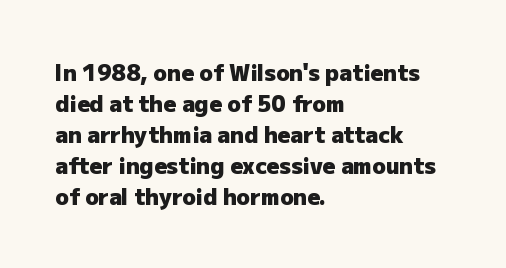
The image shows 22 px bold type, upright; set left-aligned, normal line spacing (1.41x), normal letter spacing, not underlined.
